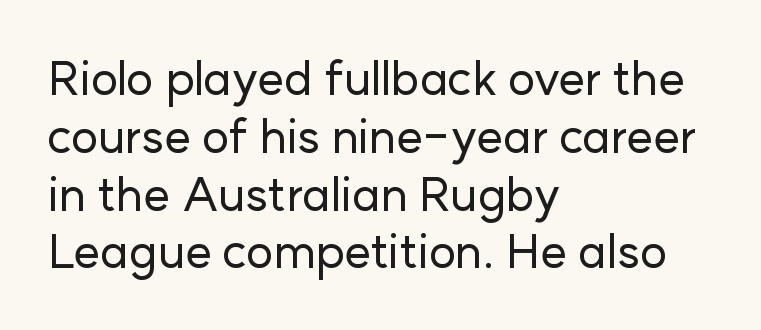
Q: Is the text italic (slanted)? A: No, it is upright.
Q: Is the typeface a serif or a sans-serif typeface? A: Sans-serif.
Q: Is the text underlined? A: No.
Q: How is the paragraph aligned? A: Left-aligned.
Q: Is the spacing between letters normal or unusually wide? A: Normal.
Q: Width (condensed, normal, or wide)? A: Normal.
Q: Stroke contrast? A: Low.
Q: x-height? A: Medium.
Q: Monospaced? A: No.
